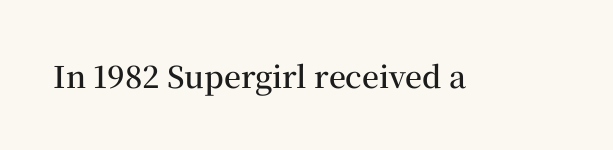
{"serif": "yes", "italic": "no", "bold": "semi", "weight": "semibold", "width": "normal", "stroke_contrast": "medium", "x_height": "medium", "monospaced": "no", "underline": "no", "letter_spacing": "normal", "letter_spacing_em": 0.0, "glyph_px": 30}
